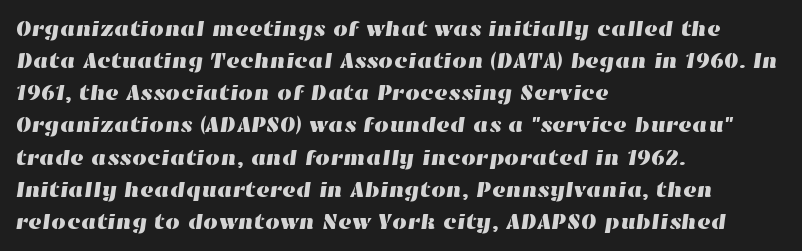
{"underline": "no", "align": "left", "line_spacing": "normal", "line_spacing_ratio": 1.53, "letter_spacing": "normal", "letter_spacing_em": 0.0, "glyph_px": 21}
